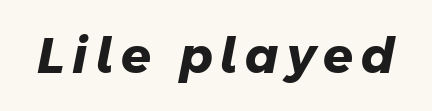
The image shows 49 px heavy sans-serif type; set not underlined; low stroke contrast and a medium x-height.
